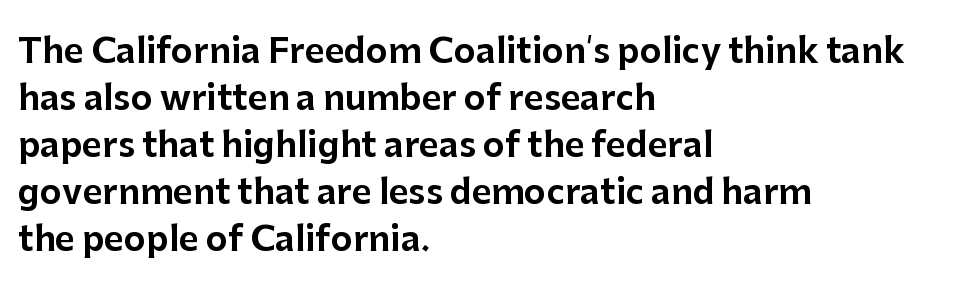
The image shows 34 px sans-serif type, upright; set left-aligned, normal line spacing (1.38x), normal letter spacing, not underlined; low stroke contrast and a medium x-height.
